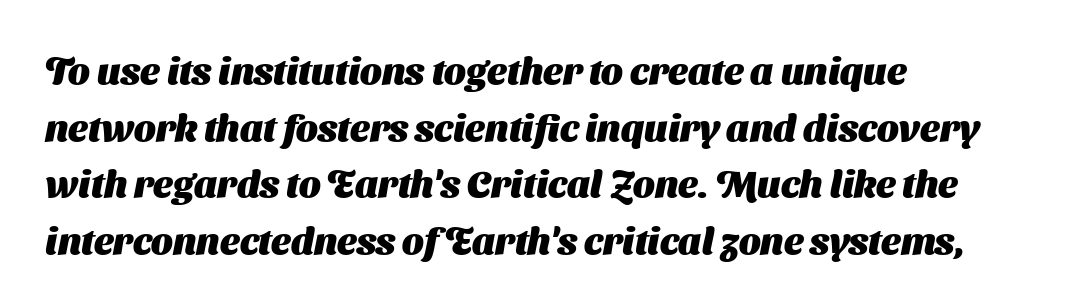
In terms of leading, this rendering sits right in the middle. Lines of text with bare space underneath. Standard letterfit; no display-style spreading of the glyphs. Caption: bold face, heavy strokes. Each line starts at the same left margin while the right side varies.
